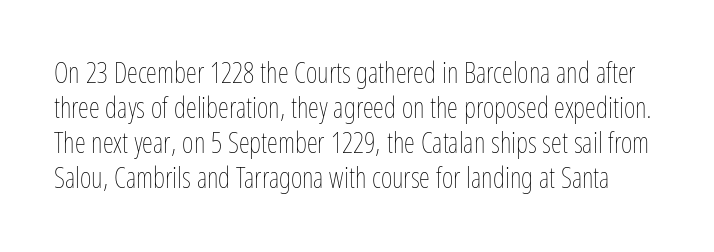
You could call the tracking neutral — neither tight nor loose. Summary of weight: not heavy and not bold. The leading is moderate, giving the passage an even texture. The words here are not underlined.
